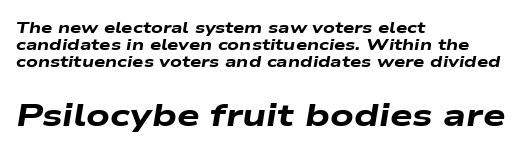
{"italic": "yes", "lean": "right", "slant_degrees": 9, "bold": "yes", "weight": "heavy", "width": "wide", "stroke_contrast": "low", "x_height": "medium", "monospaced": "no", "underline": "no", "align": "left", "line_spacing": "tight", "line_spacing_ratio": 1.07, "letter_spacing": "normal", "letter_spacing_em": 0.0, "larger_block": "second", "size_ratio": 2.0, "glyph_px": 32}
